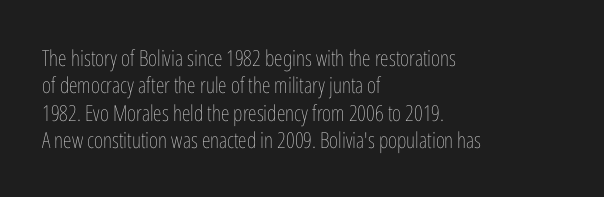
Rendered with straight, roman letterforms. Weight: not bold — regular or lighter. Words appear dense and cohesive because spacing is normal. Horizontal alignment here is leftward, the default for most running prose. A clean baseline with only descenders dipping below it.
